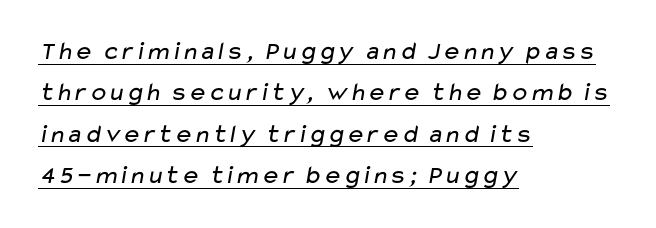
{"bold": "no", "underline": "yes", "align": "left", "line_spacing": "normal", "line_spacing_ratio": 1.59, "letter_spacing": "normal", "letter_spacing_em": 0.0, "glyph_px": 26}
